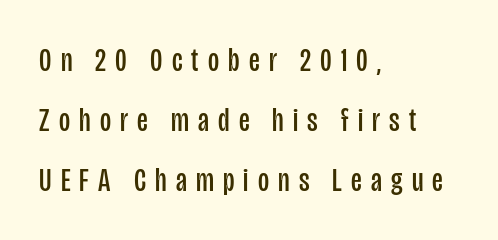
All the whitespace from short lines collects on the right. Is this a fixed-width face? No — the glyphs have proportional, varying widths. Letter spacing: wide. In terms of posture, this sample is upright. Is this a heavy cut? Hardly; it is regular or lighter.
